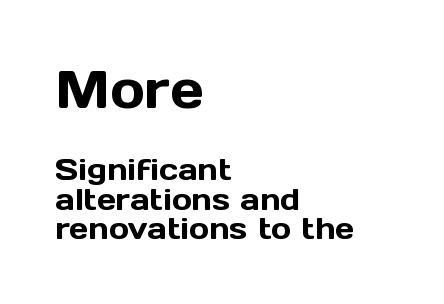
{"serif": "no", "italic": "no", "width": "normal", "x_height": "medium", "monospaced": "no", "underline": "no", "align": "left", "line_spacing": "tight", "line_spacing_ratio": 0.99, "letter_spacing": "normal", "letter_spacing_em": 0.0, "larger_block": "first", "size_ratio": 1.77, "glyph_px": 53}
